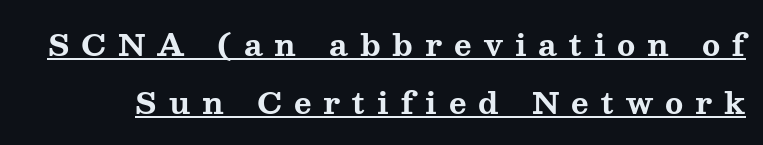
{"serif": "yes", "italic": "no", "bold": "yes", "weight": "bold", "width": "wide", "stroke_contrast": "medium", "x_height": "medium", "monospaced": "no", "underline": "yes", "line_spacing": "loose", "line_spacing_ratio": 1.93, "letter_spacing": "wide", "letter_spacing_em": 0.4, "glyph_px": 30}
